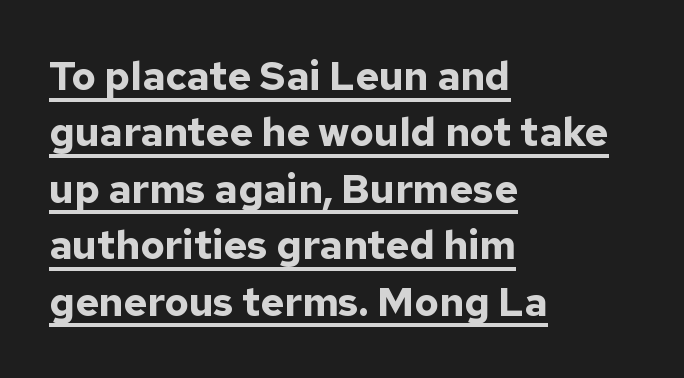
{"serif": "no", "italic": "no", "bold": "yes", "weight": "bold", "width": "normal", "stroke_contrast": "low", "x_height": "medium", "monospaced": "no", "underline": "yes", "align": "left", "line_spacing": "normal", "line_spacing_ratio": 1.41, "letter_spacing": "normal", "letter_spacing_em": 0.0, "glyph_px": 40}
